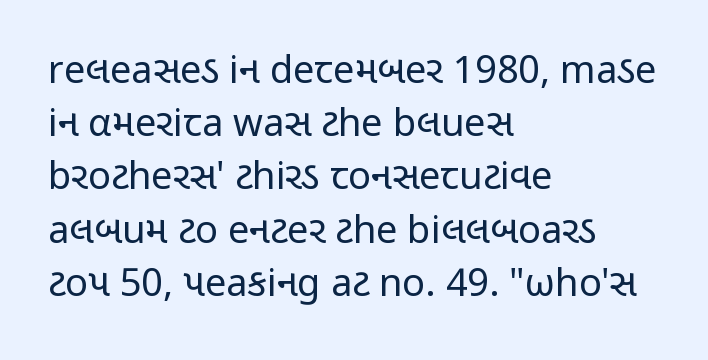
{"serif": "no", "italic": "no", "bold": "no", "weight": "regular", "width": "condensed", "stroke_contrast": "low", "x_height": "medium", "monospaced": "no", "underline": "no", "align": "left", "line_spacing": "normal", "line_spacing_ratio": 1.4, "letter_spacing": "normal", "letter_spacing_em": 0.0, "glyph_px": 38}
